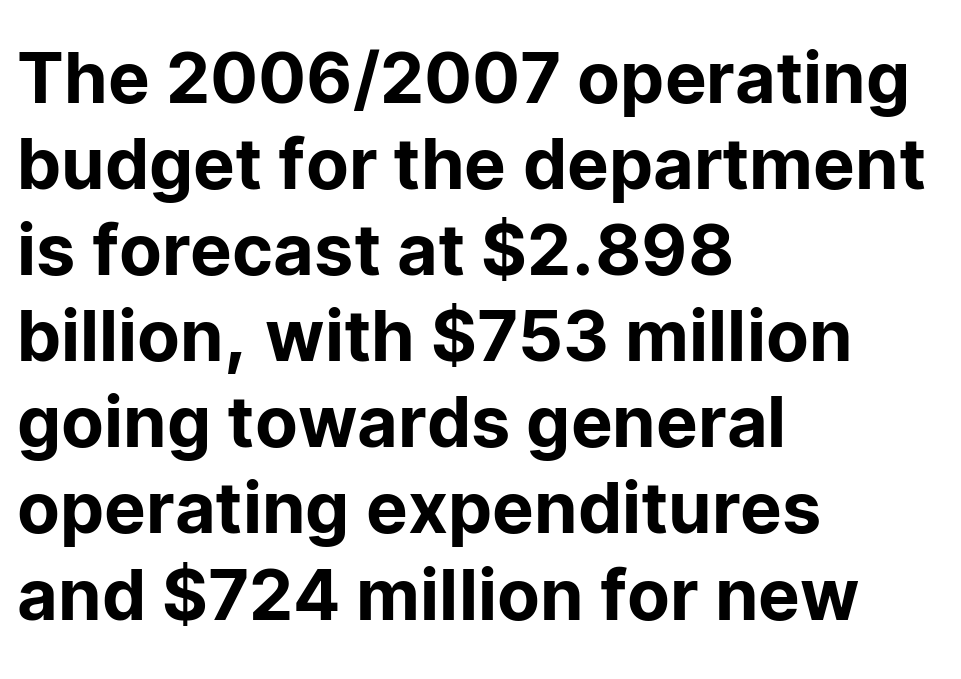
Q: Is the text italic (slanted)? A: No, it is upright.
Q: Is the typeface a serif or a sans-serif typeface? A: Sans-serif.
Q: Is the text underlined? A: No.
Q: How is the paragraph aligned? A: Left-aligned.
Q: Is the spacing between letters normal or unusually wide? A: Normal.
Q: Width (condensed, normal, or wide)? A: Normal.
Q: Stroke contrast? A: Low.
Q: x-height? A: Medium.
Q: Monospaced? A: No.
